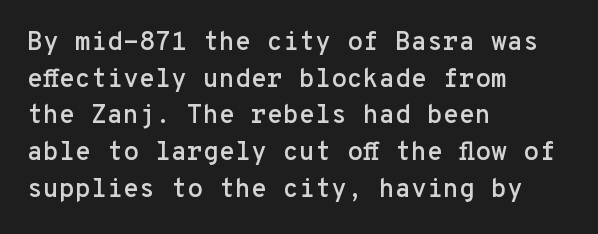
Q: Is the text italic (slanted)? A: No, it is upright.
Q: Is the text underlined? A: No.
Q: How is the paragraph aligned? A: Left-aligned.
Q: Is the spacing between letters normal or unusually wide? A: Normal.
Q: Is the spacing between lines tight, normal or loose? A: Normal.
